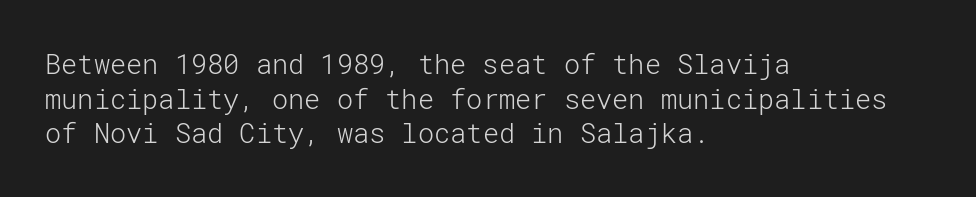
The image shows 27 px text type, upright; set left-aligned, normal line spacing (1.28x), normal letter spacing, not underlined.
